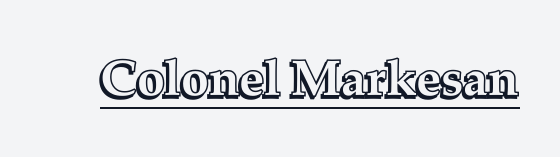
Q: Is the text italic (slanted)? A: No, it is upright.
Q: Is the text underlined? A: Yes.
Q: Is the spacing between letters normal or unusually wide? A: Normal.
Q: Width (condensed, normal, or wide)? A: Normal.
Q: x-height? A: Medium.
Q: Monospaced? A: No.
